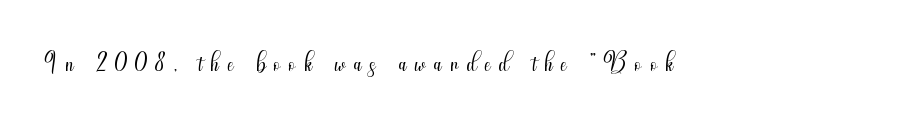
The image shows 39 px light, condensed sans-serif type; set unusually wide letter spacing (+0.21 em), not underlined; medium stroke contrast and a small x-height.
